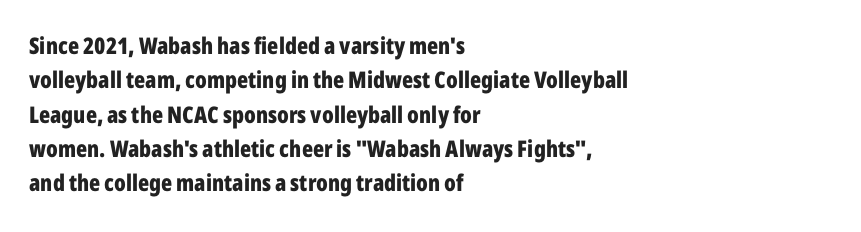
The image shows 23 px bold type, upright; set left-aligned, normal line spacing (1.49x), normal letter spacing, not underlined.
